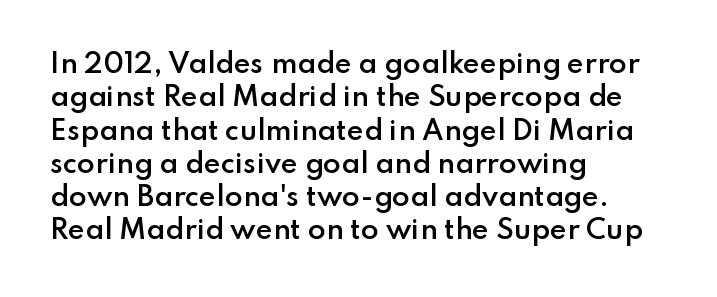
The line texture is even and compact thanks to regular tracking. Tall strokes in this sample are plumb rather than angled. The paragraph shown leans on its left margin. The strip under each line holds only bare page.
